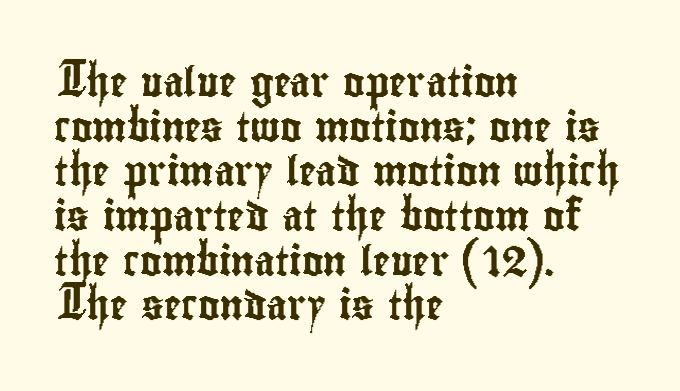
The image shows 29 px condensed sans-serif type, upright; set left-aligned, normal line spacing (1.54x), normal letter spacing, not underlined; low stroke contrast and a small x-height.
